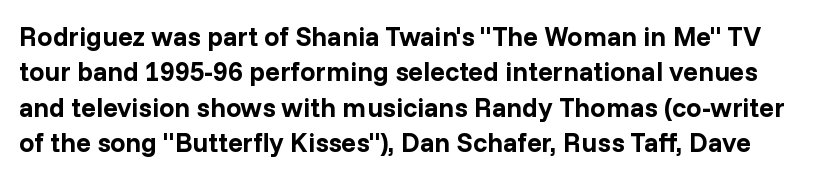
{"italic": "no", "bold": "yes", "underline": "no", "line_spacing": "normal", "line_spacing_ratio": 1.31, "letter_spacing": "normal", "letter_spacing_em": 0.0, "glyph_px": 27}
